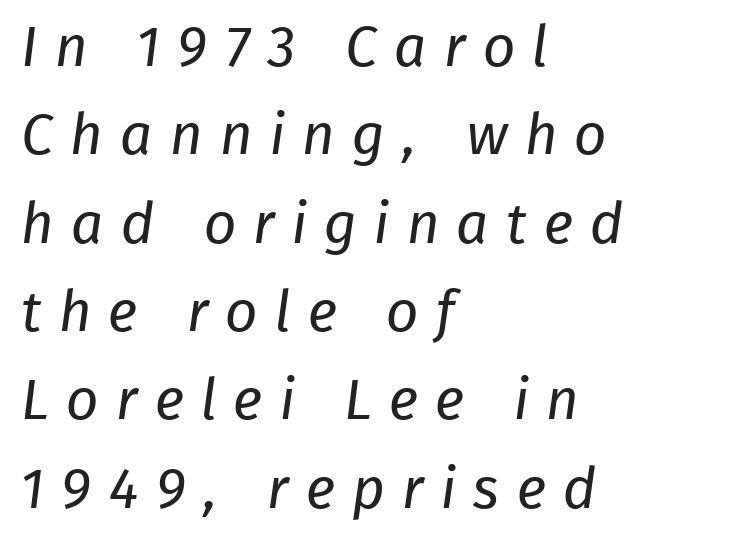
{"serif": "no", "bold": "no", "weight": "regular", "width": "normal", "stroke_contrast": "low", "x_height": "medium", "monospaced": "no", "underline": "no", "align": "left", "line_spacing": "normal", "line_spacing_ratio": 1.55, "letter_spacing": "wide", "letter_spacing_em": 0.3, "glyph_px": 57}
